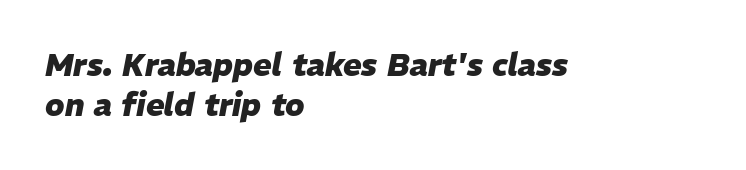
Set as a true bold cut, around the 700 mark. If you drew a line through each stem, it would be angled. Is this a fixed-width face? No — the glyphs have proportional, varying widths. Look at the tracking — it's just the regular setting, nothing added.
